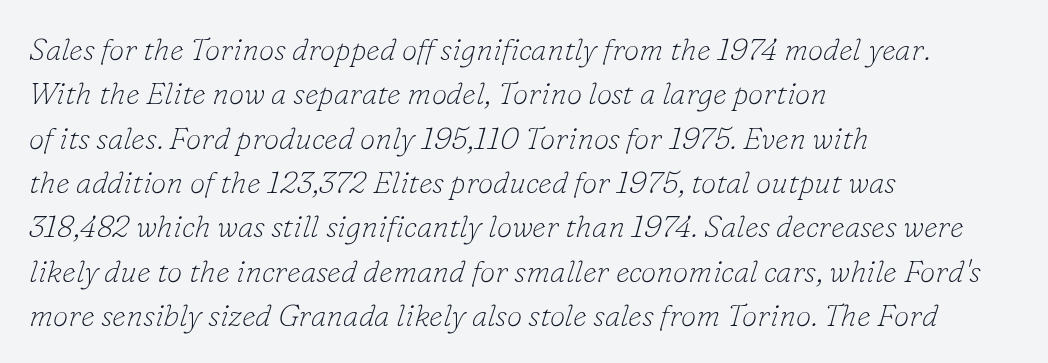
The image shows 31 px thin serif type, italic (leaning right); set left-aligned, normal line spacing (1.43x), normal letter spacing, not underlined; low stroke contrast and a small x-height.
